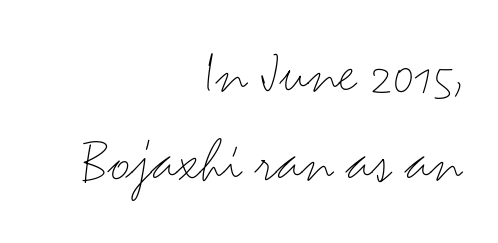
{"serif": "no", "bold": "no", "weight": "light", "width": "wide", "stroke_contrast": "medium", "x_height": "small", "monospaced": "no", "underline": "no", "align": "right", "line_spacing": "normal", "line_spacing_ratio": 1.42, "letter_spacing": "normal", "letter_spacing_em": 0.0, "glyph_px": 63}
